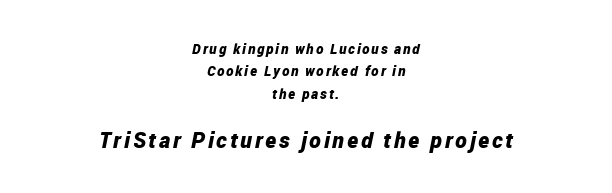
{"italic": "yes", "lean": "right", "slant_degrees": 12, "bold": "yes", "underline": "no", "align": "center", "line_spacing": "normal", "line_spacing_ratio": 1.6, "larger_block": "second", "size_ratio": 1.57, "glyph_px": 22}
